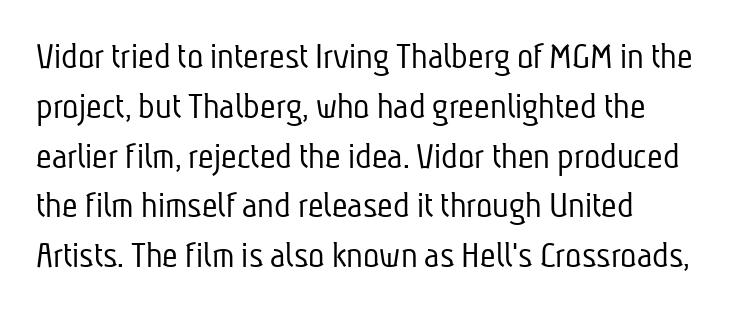
A clean baseline with only descenders dipping below it. Compared with typical body copy, the letter spacing here is the same. Rows of type keep a routine distance in the vertical direction. The typeface has the unassuming heft of standard copy or less. Varying glyph widths throughout — classic text-font behaviour.
